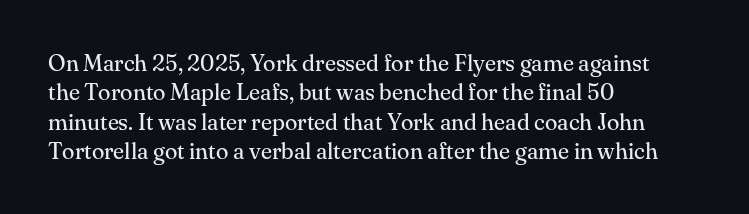
It's the straight-up-and-down kind of type. The face used here is rendered with its standard letterfit. The setting favours the left margin, as ordinary paragraphs usually do. This is not heavy type; no bold has been used. Interline gaps are of average width in this sample.
